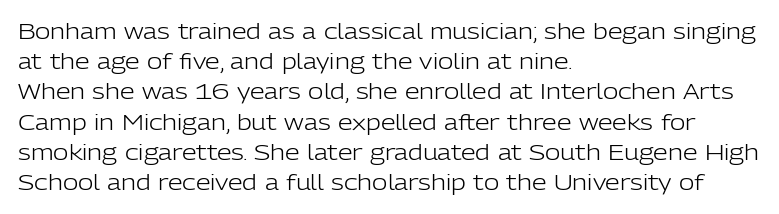
Q: Is the text bold? A: No.
Q: Is the text italic (slanted)? A: No, it is upright.
Q: Is the text underlined? A: No.
Q: How is the paragraph aligned? A: Left-aligned.
Q: Is the spacing between letters normal or unusually wide? A: Normal.
Q: Is the spacing between lines tight, normal or loose? A: Normal.
